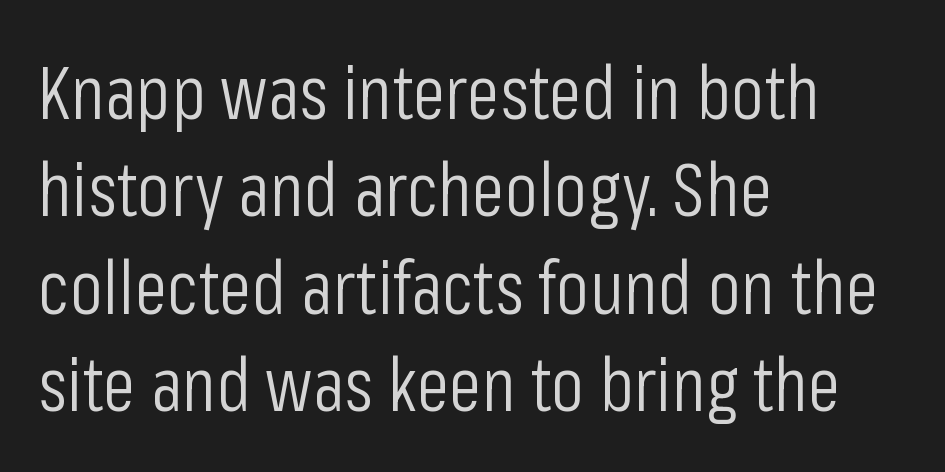
The image shows 75 px light, condensed sans-serif type, upright; set left-aligned, normal line spacing (1.3x), normal letter spacing, not underlined; low stroke contrast and a medium x-height.
